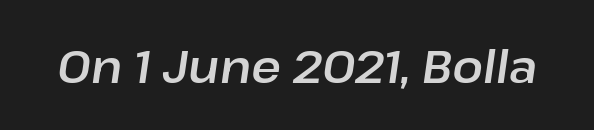
The image shows 46 px text type, italic (leaning right); set normal letter spacing, not underlined; low stroke contrast and a medium x-height.
